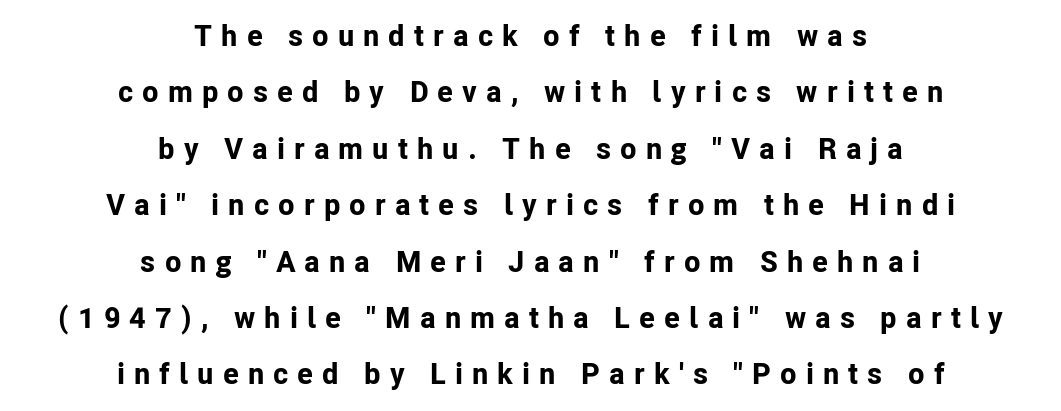
The image shows 30 px bold sans-serif type, upright; set centered, line spacing 1.88x, unusually wide letter spacing (+0.3 em), not underlined; low stroke contrast and a medium x-height.
